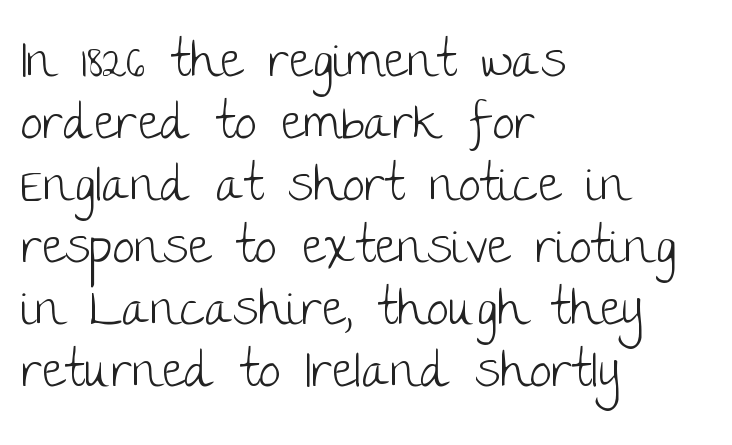
Varying glyph widths throughout — classic text-font behaviour. What stands out about the letter spacing? Nothing — it is the standard amount. No feet cap the strokes, marking this as sans-serif type. Unlike italic type, these characters show no tilt at all. The string is rendered with underlining switched off. The lines in this sample share a left origin and differ only in where they stop.
